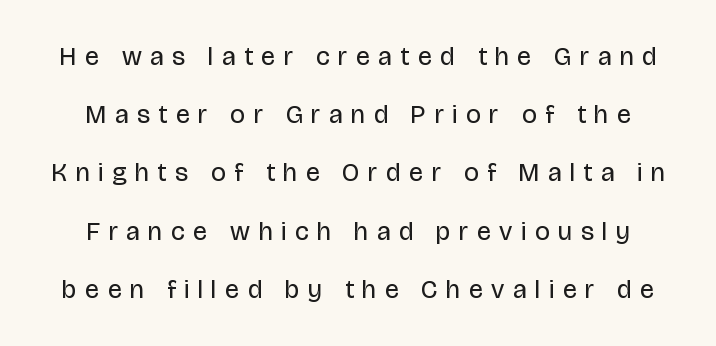
Tracking here is generous; glyphs stand well apart from one another. Students, observe: this is what heavily led, spacious text looks like. Ink coverage per letter is moderate at most. Clear beneath every line of the passage. This is the regular roman posture of the typeface.
